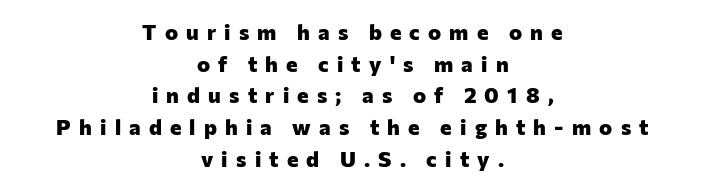
The image shows 22 px bold type, upright; set centered, normal line spacing (1.44x), unusually wide letter spacing (+0.37 em), not underlined.
